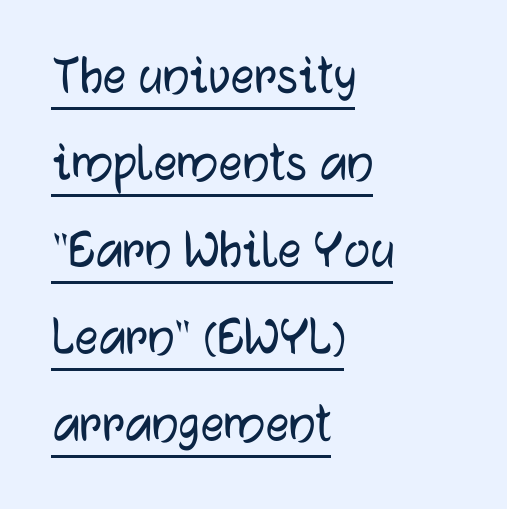
The image shows 58 px sans-serif type, upright; set left-aligned, normal line spacing (1.5x), normal letter spacing, underlined; low stroke contrast and a medium x-height.
